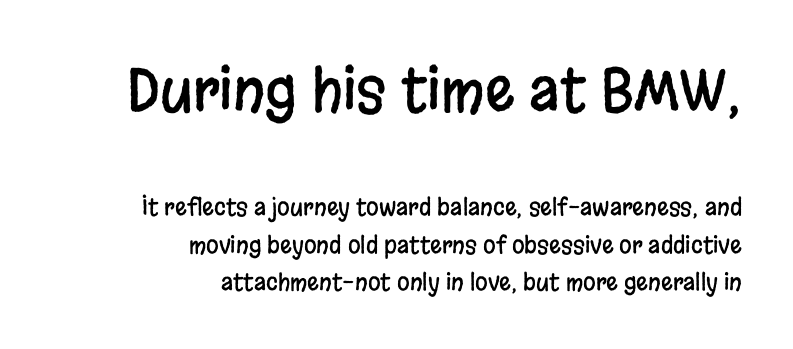
Q: Is the text italic (slanted)? A: No, it is upright.
Q: Is the typeface a serif or a sans-serif typeface? A: Sans-serif.
Q: Is the text underlined? A: No.
Q: How is the paragraph aligned? A: Right-aligned.
Q: Is the spacing between letters normal or unusually wide? A: Normal.
Q: Is the spacing between lines tight, normal or loose? A: Normal.
Q: Which block of text is set in a larger size, the first (top) or the second (bottom)? A: The first (top) one.
Q: Width (condensed, normal, or wide)? A: Condensed.
Q: Stroke contrast? A: Low.
Q: x-height? A: Large.
Q: Monospaced? A: No.
